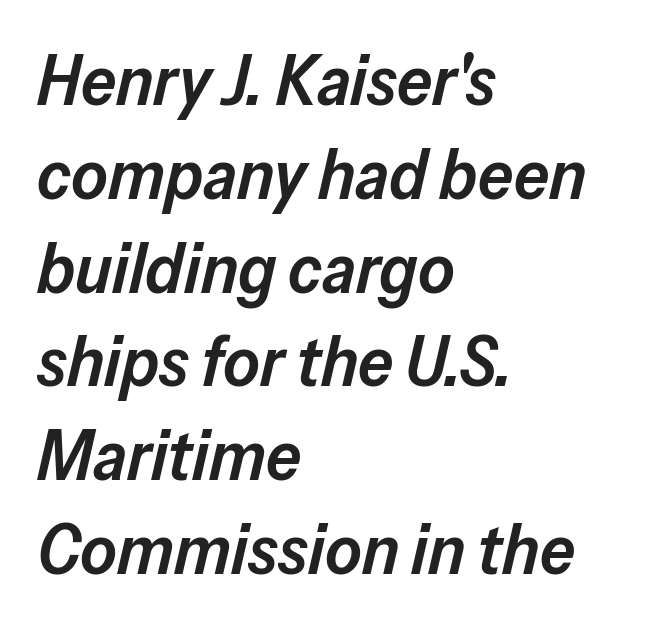
The image shows 70 px semibold type, italic (leaning right); set left-aligned, normal line spacing (1.34x), normal letter spacing, not underlined; low stroke contrast and a medium x-height.
